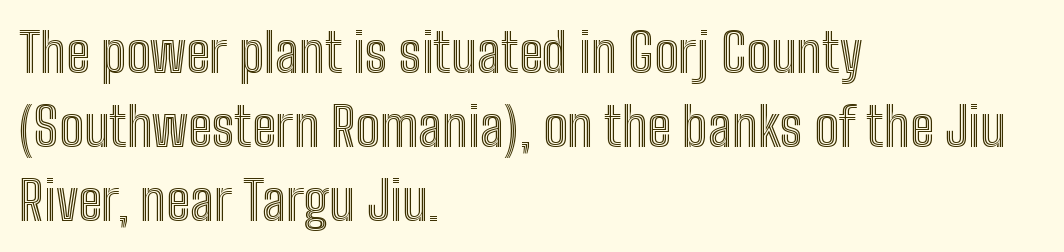
Q: Is the text italic (slanted)? A: No, it is upright.
Q: Is the text underlined? A: No.
Q: How is the paragraph aligned? A: Left-aligned.
Q: Is the spacing between letters normal or unusually wide? A: Normal.
Q: Is the spacing between lines tight, normal or loose? A: Normal.
Q: Width (condensed, normal, or wide)? A: Condensed.
Q: x-height? A: Medium.
Q: Monospaced? A: No.
